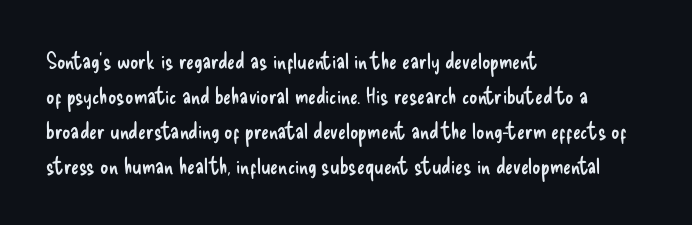
Q: Is the text bold? A: No.
Q: Is the text italic (slanted)? A: No, it is upright.
Q: Is the text underlined? A: No.
Q: How is the paragraph aligned? A: Left-aligned.
Q: Is the spacing between letters normal or unusually wide? A: Normal.
Q: Is the spacing between lines tight, normal or loose? A: Normal.
